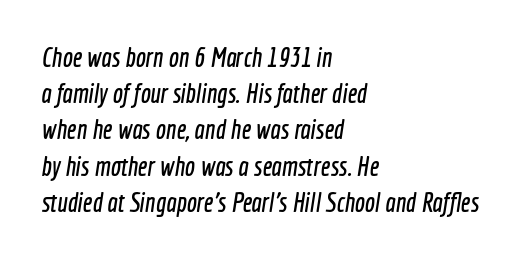
The image shows 27 px text type; set left-aligned, normal line spacing (1.34x), normal letter spacing, not underlined.
